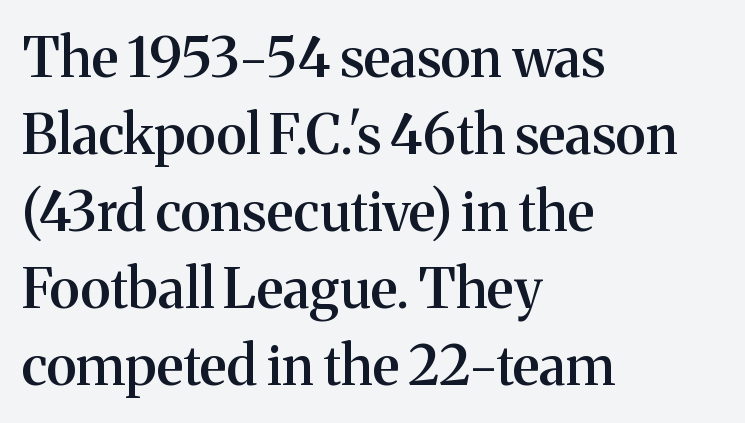
{"serif": "yes", "italic": "no", "bold": "semi", "weight": "semibold", "width": "normal", "stroke_contrast": "medium", "x_height": "medium", "monospaced": "no", "underline": "no", "align": "left", "line_spacing": "normal", "line_spacing_ratio": 1.4, "letter_spacing": "normal", "letter_spacing_em": 0.0, "glyph_px": 55}
